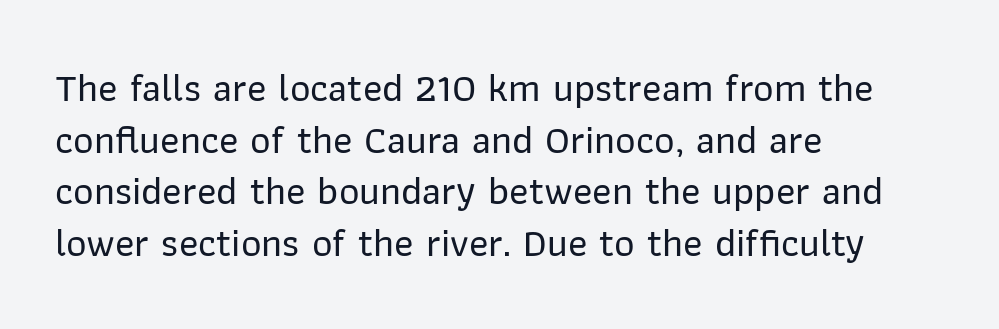
The image shows 40 px sans-serif type, upright; set left-aligned, normal line spacing (1.29x), normal letter spacing, not underlined; low stroke contrast and a medium x-height.
